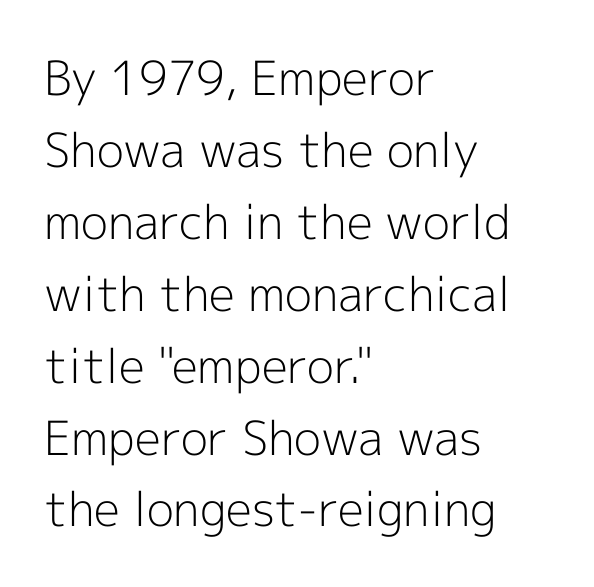
Q: Is the text bold? A: No.
Q: Is the text italic (slanted)? A: No, it is upright.
Q: Is the typeface a serif or a sans-serif typeface? A: Sans-serif.
Q: Is the text underlined? A: No.
Q: How is the paragraph aligned? A: Left-aligned.
Q: Is the spacing between letters normal or unusually wide? A: Normal.
Q: Is the spacing between lines tight, normal or loose? A: Normal.
Q: Width (condensed, normal, or wide)? A: Normal.
Q: x-height? A: Medium.
Q: Monospaced? A: No.
